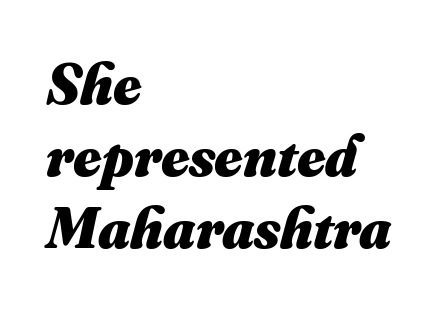
The image shows 59 px heavy type; set left-aligned, line spacing 1.22x, normal letter spacing, not underlined; medium stroke contrast and a small x-height.
